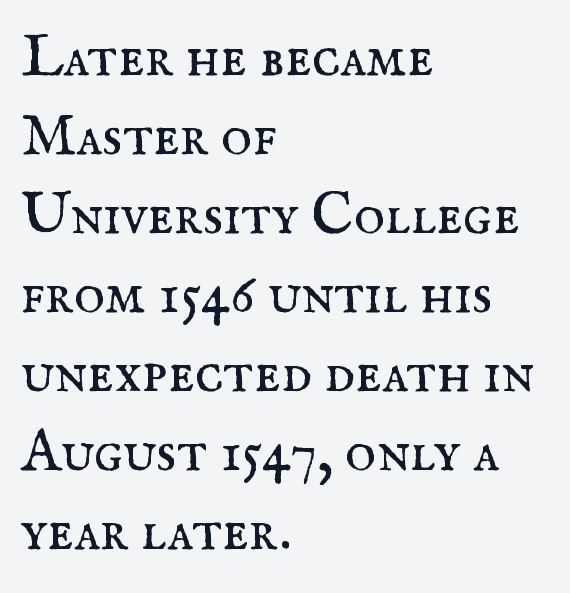
{"serif": "yes", "italic": "no", "bold": "no", "weight": "regular", "width": "normal", "stroke_contrast": "medium", "x_height": "small", "monospaced": "no", "underline": "no", "align": "left", "line_spacing": "normal", "line_spacing_ratio": 1.34, "letter_spacing": "normal", "letter_spacing_em": 0.0, "glyph_px": 59}
